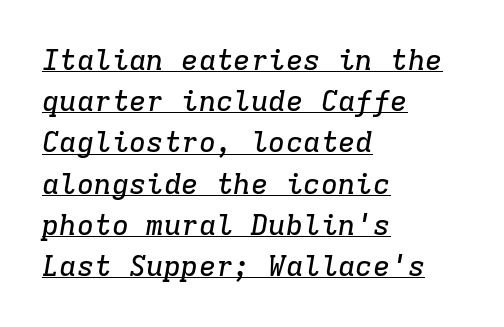
{"serif": "yes", "italic": "yes", "lean": "right", "slant_degrees": 9, "width": "normal", "stroke_contrast": "low", "x_height": "medium", "monospaced": "yes", "underline": "yes", "align": "left", "line_spacing": "normal", "line_spacing_ratio": 1.42, "letter_spacing": "normal", "letter_spacing_em": 0.0, "glyph_px": 29}
